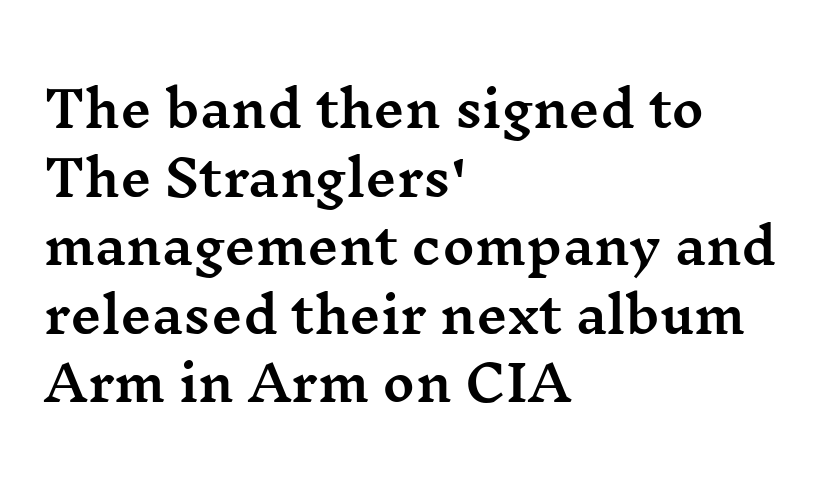
{"serif": "yes", "italic": "no", "width": "wide", "stroke_contrast": "medium", "x_height": "medium", "monospaced": "no", "underline": "no", "align": "left", "line_spacing": "normal", "line_spacing_ratio": 1.4, "letter_spacing": "normal", "letter_spacing_em": 0.0, "glyph_px": 49}
